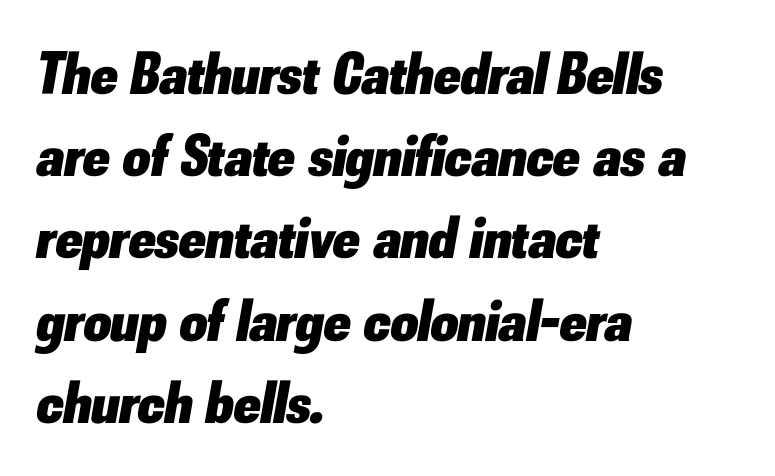
The leading is moderate, giving the passage an even texture. This rendering uses left alignment, leaving the right contour irregular. Thick stems and heavy bowls — unmistakably bold. In terms of letterspacing, this is plain default setting. Every character sits at an angle, as italics do. Is this a fixed-width face? No — the glyphs have proportional, varying widths.
